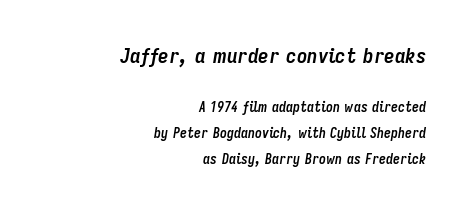
{"italic": "yes", "lean": "right", "slant_degrees": 9, "bold": "yes", "underline": "no", "align": "right", "line_spacing_ratio": 1.87, "letter_spacing": "normal", "letter_spacing_em": 0.0, "larger_block": "first", "size_ratio": 1.5, "glyph_px": 21}
